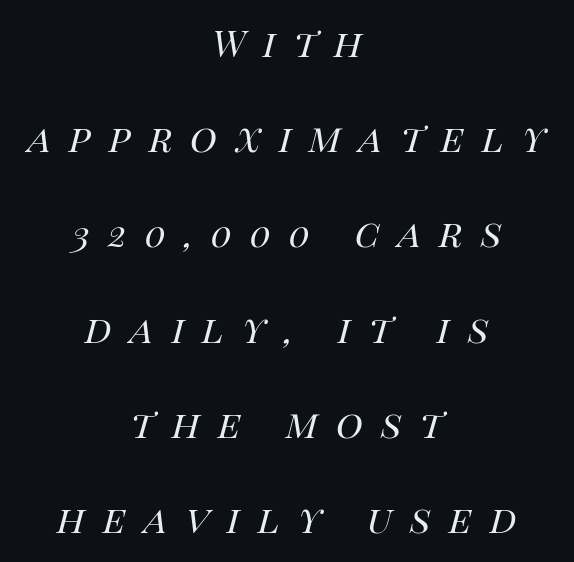
{"italic": "yes", "lean": "right", "slant_degrees": 14, "bold": "no", "weight": "regular", "width": "normal", "stroke_contrast": "high", "x_height": "large", "monospaced": "no", "underline": "no", "align": "center", "line_spacing": "loose", "line_spacing_ratio": 2.07, "letter_spacing": "wide", "letter_spacing_em": 0.39, "glyph_px": 46}
